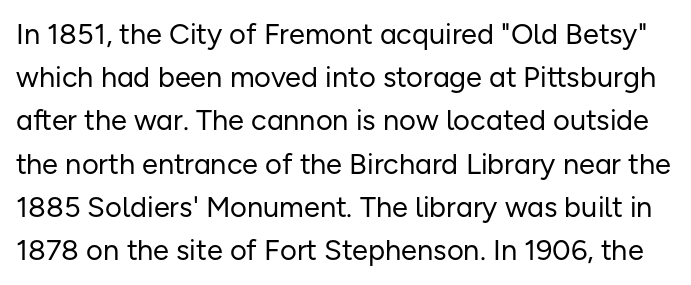
{"serif": "no", "italic": "no", "bold": "no", "weight": "regular", "width": "normal", "stroke_contrast": "low", "x_height": "medium", "monospaced": "no", "underline": "no", "line_spacing": "normal", "line_spacing_ratio": 1.49, "letter_spacing": "normal", "letter_spacing_em": 0.0, "glyph_px": 29}
